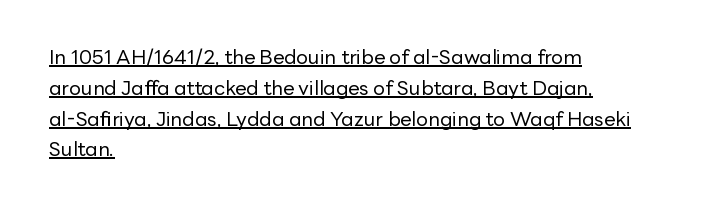
The image shows 20 px text type, upright; set left-aligned, normal line spacing (1.54x), normal letter spacing, underlined.
